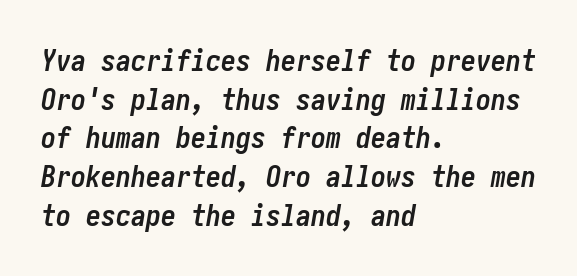
{"italic": "yes", "lean": "right", "slant_degrees": 10, "bold": "yes", "weight": "semibold", "width": "condensed", "stroke_contrast": "low", "x_height": "medium", "underline": "no", "align": "left", "line_spacing": "normal", "line_spacing_ratio": 1.29, "letter_spacing": "normal", "letter_spacing_em": 0.0, "glyph_px": 30}
